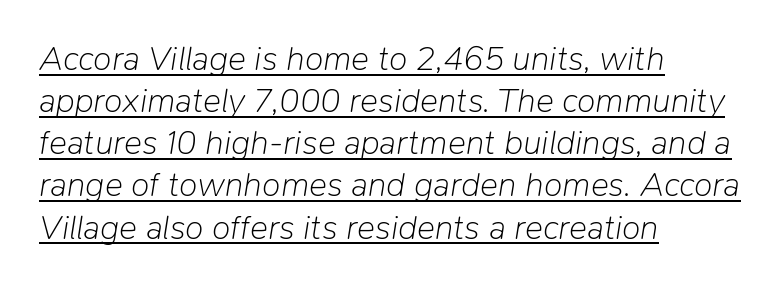
{"italic": "yes", "lean": "right", "slant_degrees": 9, "bold": "no", "weight": "light", "width": "normal", "stroke_contrast": "low", "x_height": "medium", "monospaced": "no", "underline": "yes", "align": "left", "line_spacing_ratio": 1.24, "letter_spacing": "normal", "letter_spacing_em": 0.0, "glyph_px": 34}
